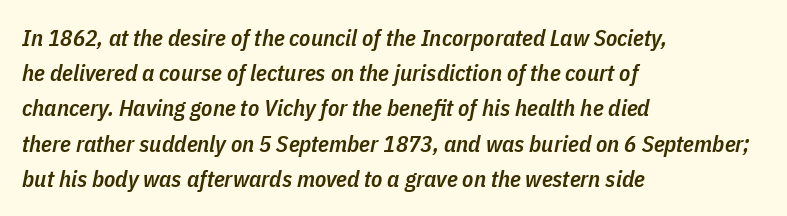
There's an unmistakable incline to the writing here. A bit beefed up — I'd call it semibold rather than bold. Bare-footed words on every line. Horizontal bands of white between lines are of average thickness. Every row of glyphs begins at an identical x-position on the left. Nothing unusual about the tracking: characters are spaced as the font intends.
